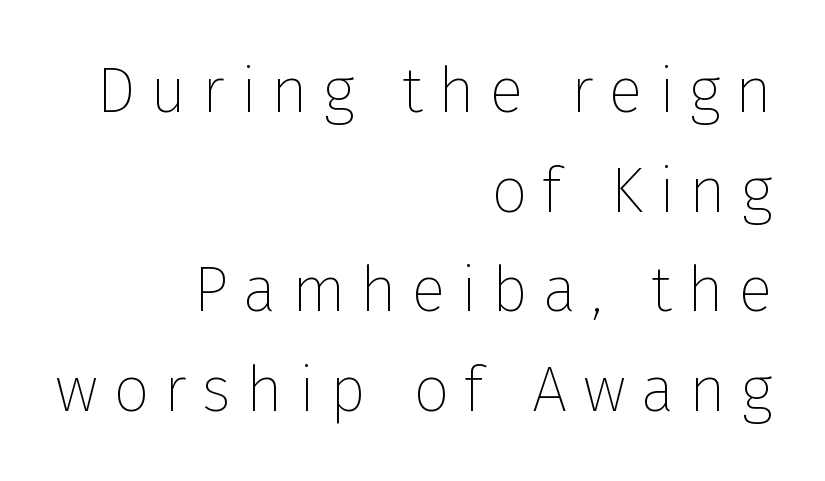
This sample has the flowing, uneven cadence of proportional lettering. Compared with a flush-left layout, this one pins lines to the opposite, right side. Horizontal bands of white between lines are of average thickness. This rendering widens character spacing well past its baseline value.
